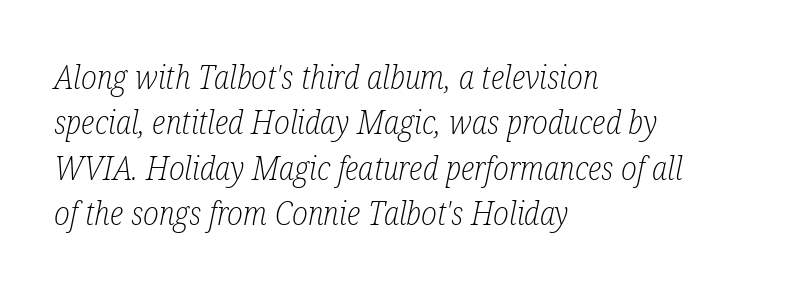
Underline: absent. Note the varied advance widths — an 'i' is clearly narrower than an 'm'. Whoever set this chose a conventional vertical rhythm. No extra ink here — the face is not bold. Tracking here is standard; glyphs follow each other at the usual distance. The glyphs look as if they've been sheared to an angle.
